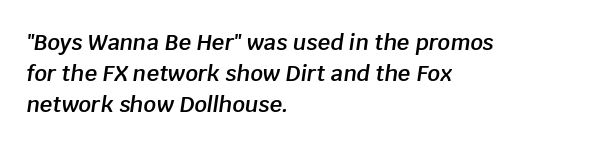
Glyph-to-glyph distance matches everyday printed text. The rag falls on the right side of this text block. The zone under the glyphs is completely vacant. A semibold gives these letters moderate extra thickness, short of bold. The vertical gap from one line to the next is medium. The glyphs look as if they've been sheared to an angle.
